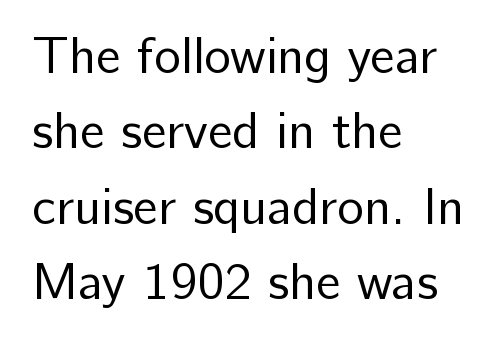
{"serif": "no", "italic": "no", "bold": "no", "weight": "regular", "width": "normal", "stroke_contrast": "low", "x_height": "medium", "monospaced": "no", "underline": "no", "align": "left", "line_spacing": "normal", "line_spacing_ratio": 1.48, "letter_spacing": "normal", "letter_spacing_em": 0.0, "glyph_px": 51}
